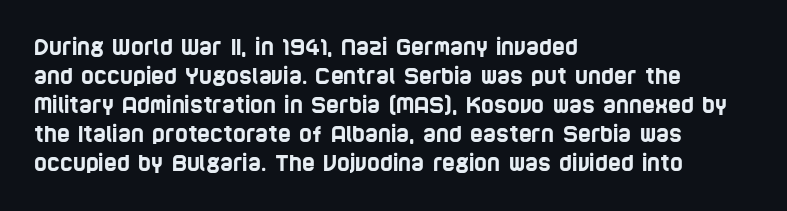
Q: Is the text underlined? A: No.
Q: How is the paragraph aligned? A: Left-aligned.
Q: Is the spacing between letters normal or unusually wide? A: Normal.
Q: Is the spacing between lines tight, normal or loose? A: Normal.
